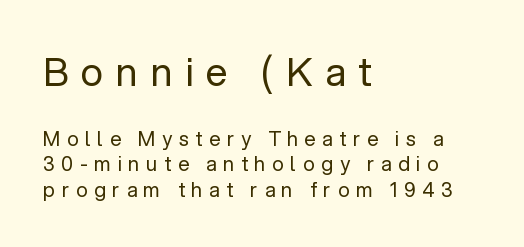
{"serif": "no", "italic": "no", "bold": "no", "weight": "regular", "width": "normal", "stroke_contrast": "low", "x_height": "medium", "monospaced": "no", "underline": "no", "align": "left", "line_spacing": "normal", "line_spacing_ratio": 1.27, "letter_spacing": "wide", "letter_spacing_em": 0.33, "larger_block": "first", "size_ratio": 1.95, "glyph_px": 39}
